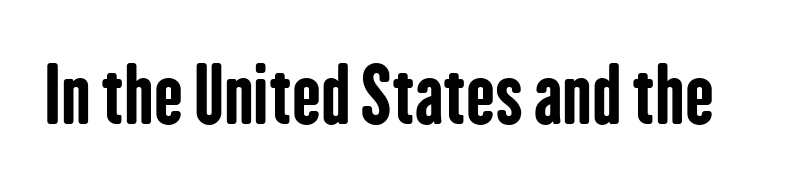
The image shows 77 px bold, condensed sans-serif type, upright; set normal letter spacing, not underlined; low stroke contrast and a medium x-height.
